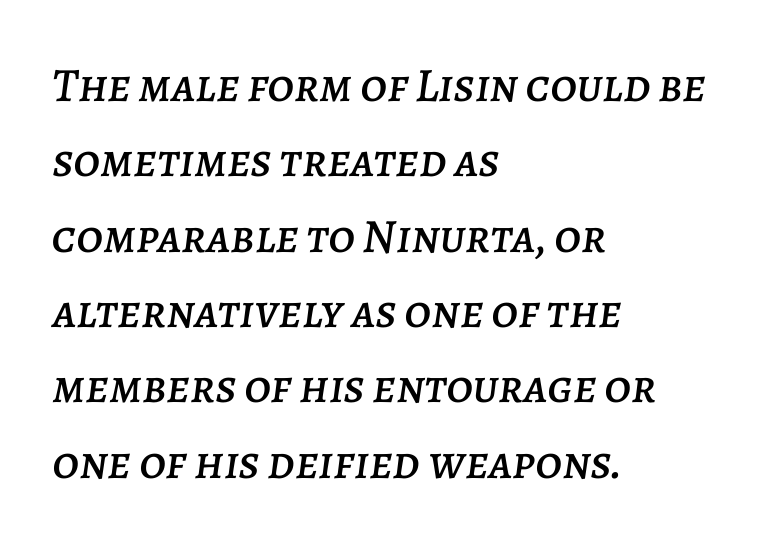
The image shows 48 px text type, italic (leaning right); set left-aligned, normal line spacing (1.57x), normal letter spacing, not underlined; low stroke contrast and a large x-height.
